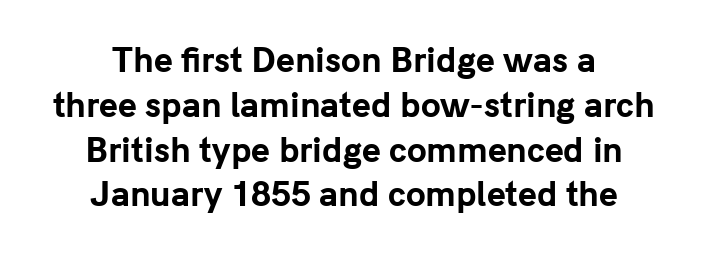
Q: Is the text bold? A: Yes.
Q: Is the text italic (slanted)? A: No, it is upright.
Q: Is the typeface a serif or a sans-serif typeface? A: Sans-serif.
Q: Is the text underlined? A: No.
Q: How is the paragraph aligned? A: Centered.
Q: Is the spacing between letters normal or unusually wide? A: Normal.
Q: Is the spacing between lines tight, normal or loose? A: Normal.
Q: Width (condensed, normal, or wide)? A: Normal.
Q: Stroke contrast? A: Low.
Q: x-height? A: Medium.
Q: Monospaced? A: No.
